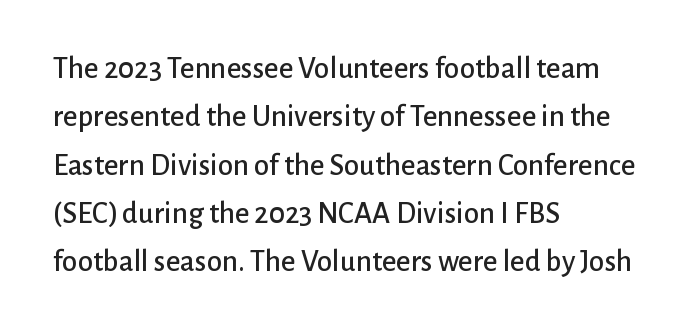
The image shows 31 px sans-serif type, upright; set left-aligned, normal line spacing (1.56x), normal letter spacing, not underlined; low stroke contrast and a medium x-height.
